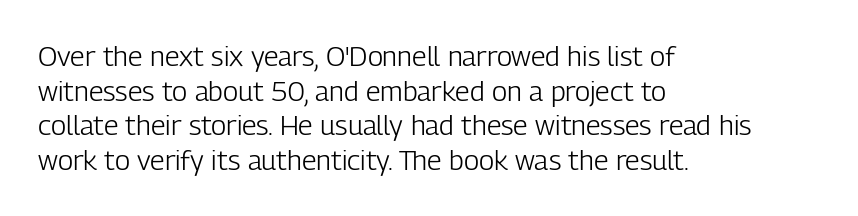
The image shows 28 px light, condensed sans-serif type, upright; set left-aligned, line spacing 1.24x, normal letter spacing, not underlined; low stroke contrast and a medium x-height.
